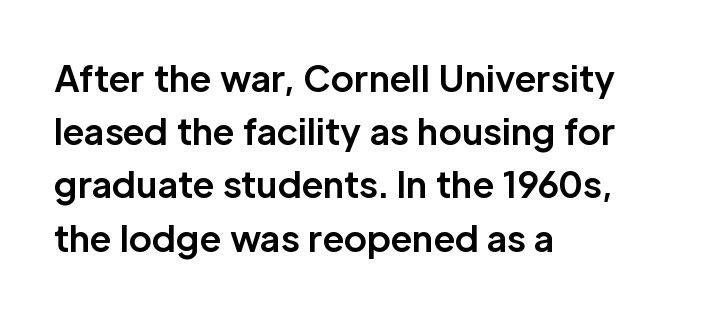
No word sits above an underline. Tall strokes in this sample are plumb rather than angled. Does the copy run flush right? No — it runs flush left. Line spacing here is normal. Students, this is bold: see how much ink each stroke carries.
